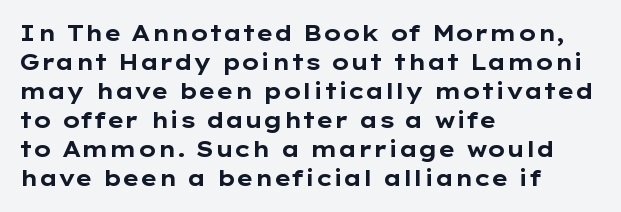
I'd describe the lettering as bold — thick and assertive. Line starts are locked; line ends wander. Nope, not italic — everything's standing straight. Only glyphs here, with clear space below each row.
